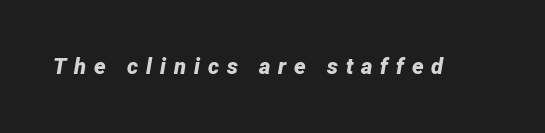
Q: Is the text bold? A: Yes.
Q: Is the text italic (slanted)? A: Yes, it leans right by about 12 degrees.
Q: Is the text underlined? A: No.
Q: Is the spacing between letters normal or unusually wide? A: Unusually wide.
